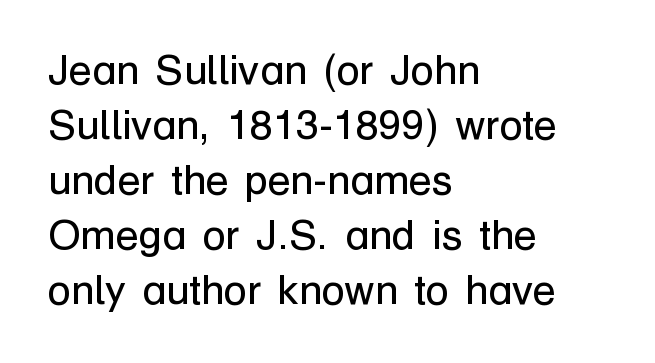
The image shows 42 px regular-weight sans-serif type, upright; set left-aligned, normal line spacing (1.31x), normal letter spacing, not underlined; low stroke contrast and a medium x-height.
